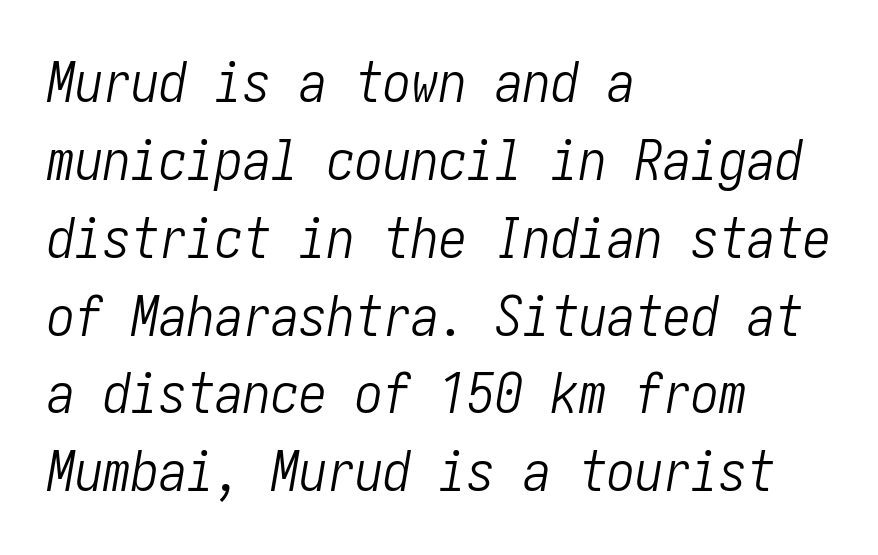
The gaps between neighbouring characters are ordinary and unremarkable. No extra ink here — the face is not bold. This sample keeps an unexceptional amount of space between lines. Notice how the passage keeps a crisp vertical edge on the left only. The text carries the slant typical of an italic or oblique font. Anything drawn beneath the words? Only blank space.
